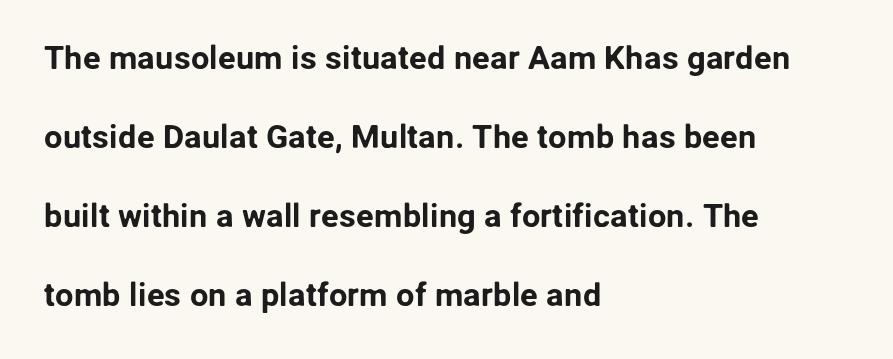
Q: Is the text italic (slanted)? A: No, it is upright.
Q: Is the typeface a serif or a sans-serif typeface? A: Sans-serif.
Q: Is the text underlined? A: No.
Q: How is the paragraph aligned? A: Left-aligned.
Q: Is the spacing between letters normal or unusually wide? A: Normal.
Q: Is the spacing between lines tight, normal or loose? A: Loose.
Q: Width (condensed, normal, or wide)? A: Normal.
Q: Stroke contrast? A: Low.
Q: x-height? A: Medium.
Q: Monospaced? A: No.
